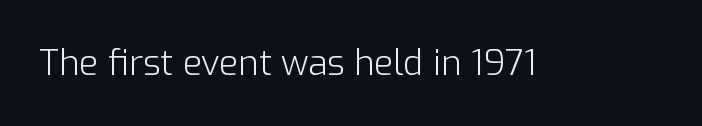
Q: Is the text bold? A: No.
Q: Is the text italic (slanted)? A: No, it is upright.
Q: Is the typeface a serif or a sans-serif typeface? A: Sans-serif.
Q: Is the text underlined? A: No.
Q: Is the spacing between letters normal or unusually wide? A: Normal.
Q: Width (condensed, normal, or wide)? A: Normal.
Q: Stroke contrast? A: Low.
Q: x-height? A: Medium.
Q: Monospaced? A: No.
